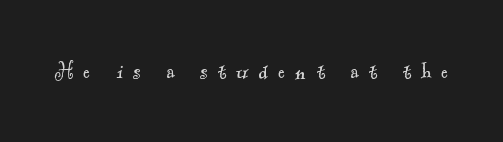
The horizontal fit of the characters is loose and conspicuously gappy. The passage shown is not bold in any degree. The words here are not underlined.
